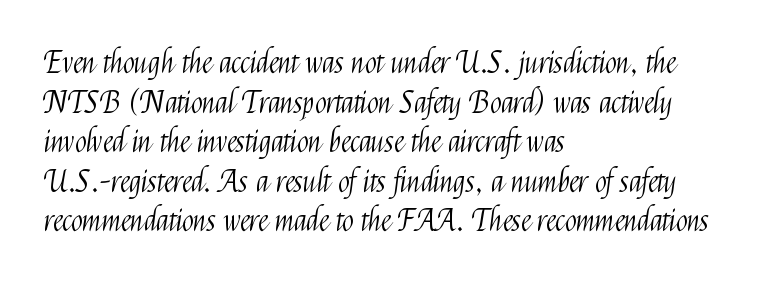
Q: Is the text bold? A: No.
Q: Is the text italic (slanted)? A: Yes.
Q: Is the typeface a serif or a sans-serif typeface? A: Sans-serif.
Q: Is the text underlined? A: No.
Q: How is the paragraph aligned? A: Left-aligned.
Q: Is the spacing between letters normal or unusually wide? A: Normal.
Q: Is the spacing between lines tight, normal or loose? A: Normal.
Q: Width (condensed, normal, or wide)? A: Condensed.
Q: Stroke contrast? A: Medium.
Q: x-height? A: Medium.
Q: Monospaced? A: No.
